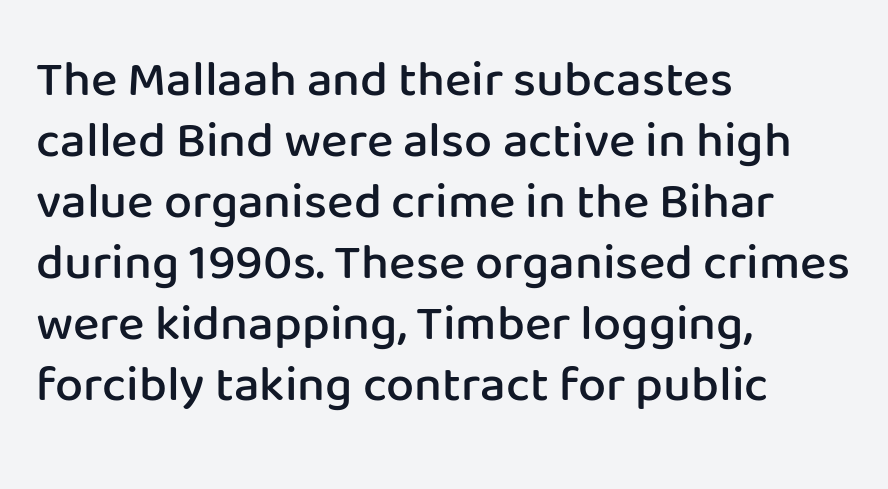
Q: Is the text bold? A: Semi-bold.
Q: Is the text italic (slanted)? A: No, it is upright.
Q: Is the typeface a serif or a sans-serif typeface? A: Sans-serif.
Q: Is the text underlined? A: No.
Q: How is the paragraph aligned? A: Left-aligned.
Q: Is the spacing between letters normal or unusually wide? A: Normal.
Q: Width (condensed, normal, or wide)? A: Normal.
Q: Stroke contrast? A: Low.
Q: x-height? A: Medium.
Q: Monospaced? A: No.
